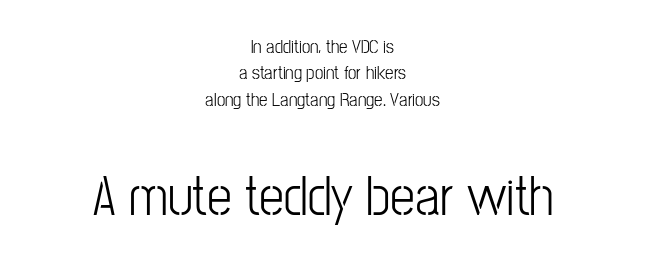
{"serif": "no", "italic": "no", "width": "condensed", "stroke_contrast": "low", "x_height": "medium", "monospaced": "no", "underline": "no", "align": "center", "line_spacing": "normal", "line_spacing_ratio": 1.39, "letter_spacing": "normal", "letter_spacing_em": 0.0, "larger_block": "second", "size_ratio": 2.95, "glyph_px": 56}
